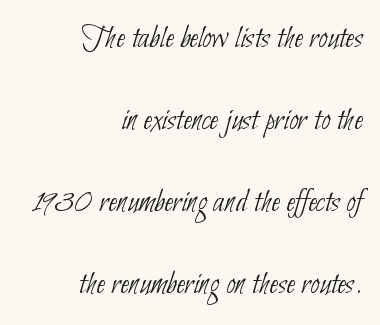
Q: Is the text bold? A: No.
Q: Is the typeface a serif or a sans-serif typeface? A: Sans-serif.
Q: Is the text underlined? A: No.
Q: How is the paragraph aligned? A: Right-aligned.
Q: Is the spacing between letters normal or unusually wide? A: Normal.
Q: Is the spacing between lines tight, normal or loose? A: Loose.
Q: Width (condensed, normal, or wide)? A: Condensed.
Q: Stroke contrast? A: Low.
Q: x-height? A: Small.
Q: Monospaced? A: No.
